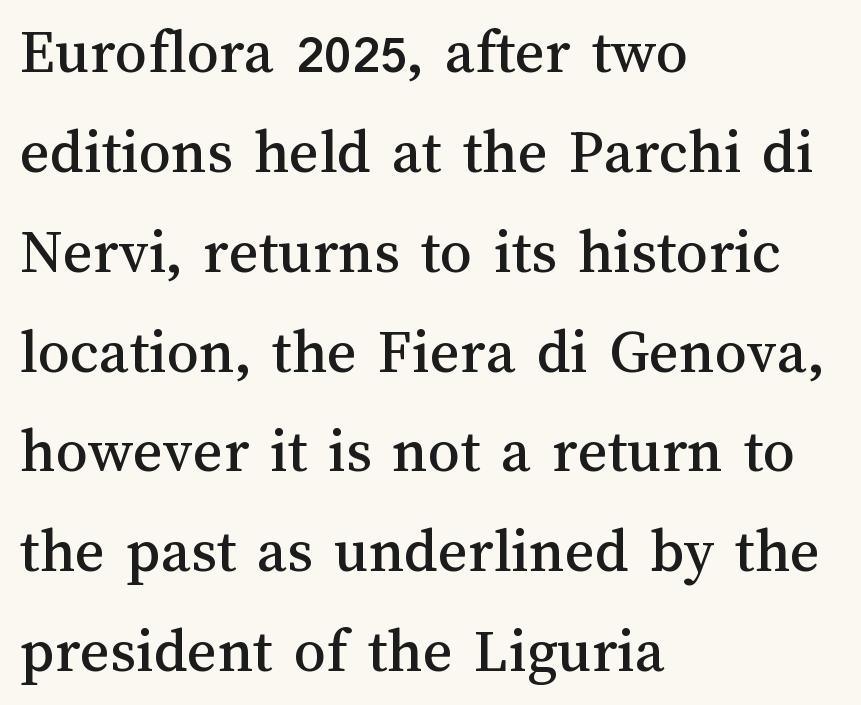
Q: Is the text italic (slanted)? A: No, it is upright.
Q: Is the text underlined? A: No.
Q: How is the paragraph aligned? A: Left-aligned.
Q: Is the spacing between letters normal or unusually wide? A: Normal.
Q: Is the spacing between lines tight, normal or loose? A: Normal.
Q: Width (condensed, normal, or wide)? A: Normal.
Q: Stroke contrast? A: Medium.
Q: x-height? A: Medium.
Q: Monospaced? A: No.
